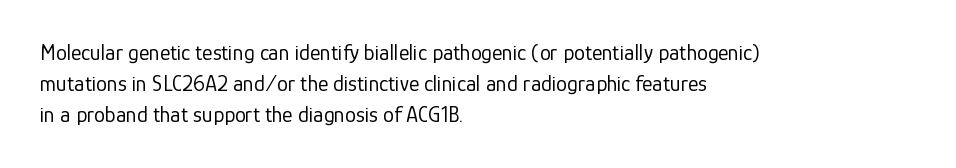
The image shows 22 px text type, upright; set left-aligned, normal line spacing (1.41x), normal letter spacing, not underlined.
